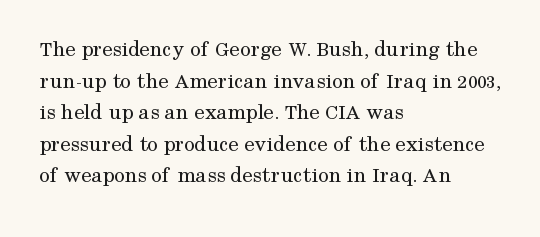
{"italic": "no", "bold": "no", "underline": "no", "align": "left", "line_spacing": "normal", "line_spacing_ratio": 1.37, "letter_spacing": "normal", "letter_spacing_em": 0.0, "glyph_px": 23}
